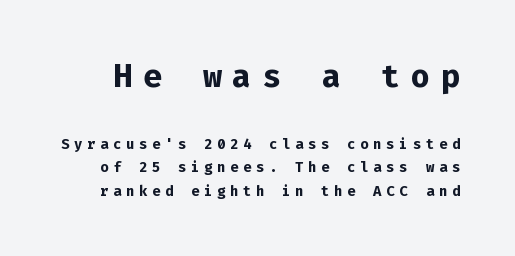
{"serif": "no", "italic": "no", "bold": "yes", "weight": "bold", "width": "normal", "stroke_contrast": "low", "x_height": "medium", "monospaced": "yes", "underline": "no", "line_spacing": "normal", "line_spacing_ratio": 1.69, "letter_spacing": "wide", "letter_spacing_em": 0.33, "larger_block": "first", "size_ratio": 2.29, "glyph_px": 32}
